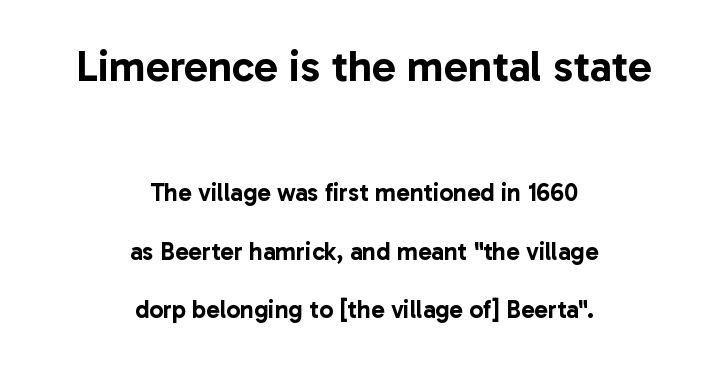
{"serif": "no", "italic": "no", "width": "normal", "stroke_contrast": "low", "x_height": "medium", "monospaced": "no", "underline": "no", "align": "center", "line_spacing": "loose", "line_spacing_ratio": 2.34, "letter_spacing": "normal", "letter_spacing_em": 0.0, "larger_block": "first", "size_ratio": 1.76, "glyph_px": 44}
